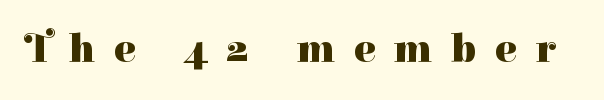
A full-strength bold gives these letters their thick strokes. The typography opts for an upright posture over an oblique one. I'd call this a serif setting — the letters wear small feet. Rule under the text: the space is simply empty. Is the letter spacing exaggerated? Yes — the characters are pushed far apart. Note the varied advance widths — an 'i' is clearly narrower than an 'm'.
